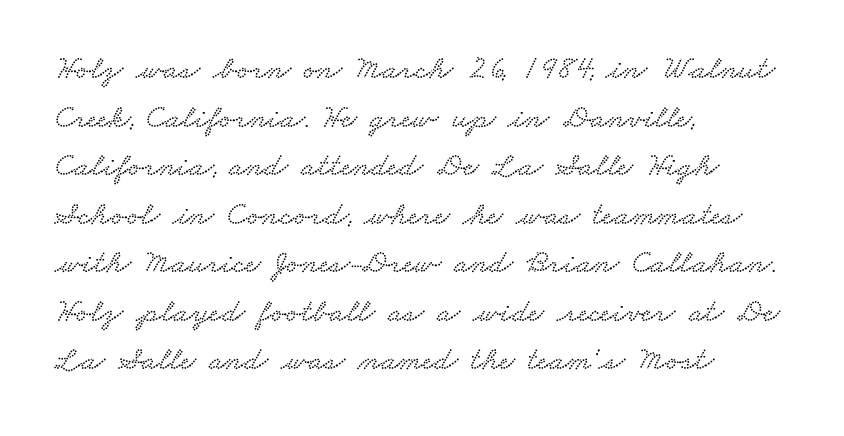
Q: Is the typeface a serif or a sans-serif typeface? A: Serif.
Q: Is the text underlined? A: No.
Q: How is the paragraph aligned? A: Left-aligned.
Q: Is the spacing between letters normal or unusually wide? A: Normal.
Q: Is the spacing between lines tight, normal or loose? A: Normal.
Q: Width (condensed, normal, or wide)? A: Wide.
Q: Stroke contrast? A: Low.
Q: x-height? A: Small.
Q: Monospaced? A: No.
